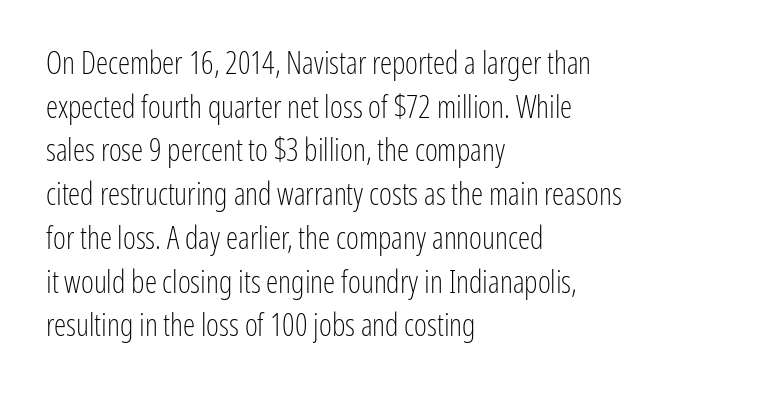
{"serif": "no", "italic": "no", "bold": "no", "weight": "light", "width": "condensed", "stroke_contrast": "low", "x_height": "medium", "monospaced": "no", "underline": "no", "align": "left", "line_spacing": "normal", "line_spacing_ratio": 1.41, "letter_spacing": "normal", "letter_spacing_em": 0.0, "glyph_px": 31}
